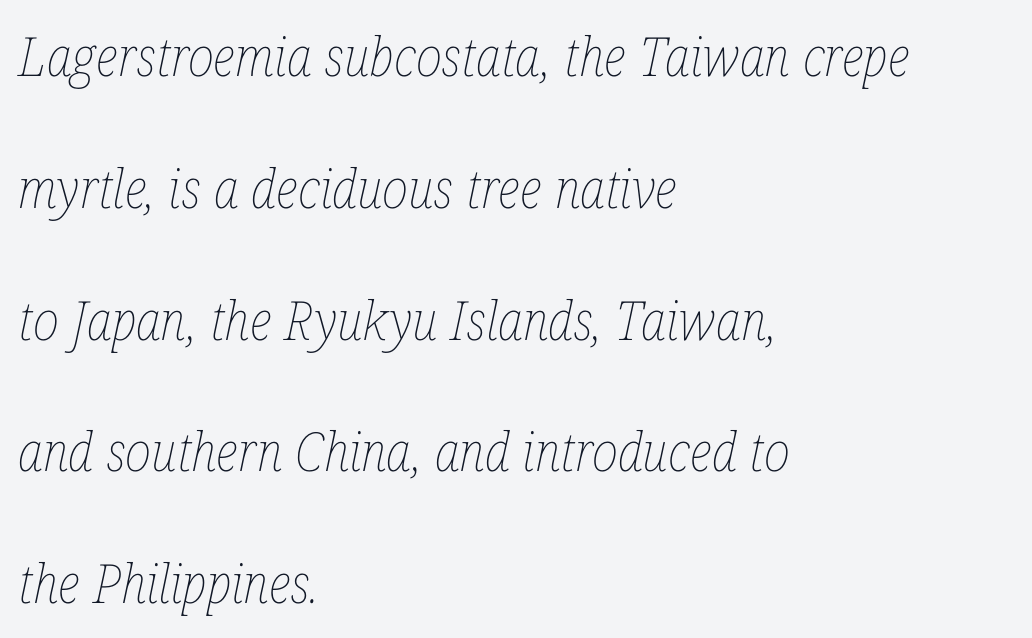
The image shows 54 px thin, condensed type, italic (leaning right); set left-aligned, loose line spacing (2.44x), normal letter spacing, not underlined; low stroke contrast and a medium x-height.
